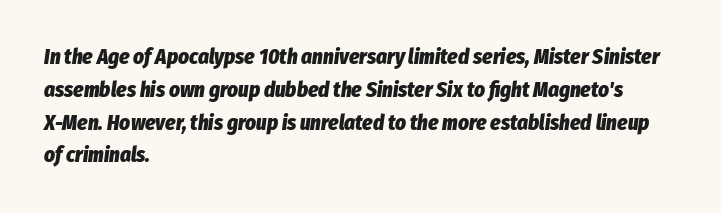
Q: Is the text bold? A: Yes.
Q: Is the text italic (slanted)? A: Yes, it leans right by about 8 degrees.
Q: Is the text underlined? A: No.
Q: How is the paragraph aligned? A: Left-aligned.
Q: Is the spacing between letters normal or unusually wide? A: Normal.
Q: Is the spacing between lines tight, normal or loose? A: Normal.
